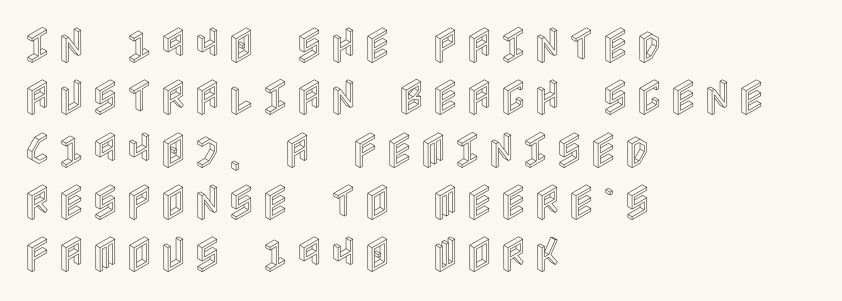
Summary of vertical rhythm: regular, with standard interline spacing. Each row of text sits above clean, open space. Rendered with straight, roman letterforms. Where is the straight margin? On the left.
